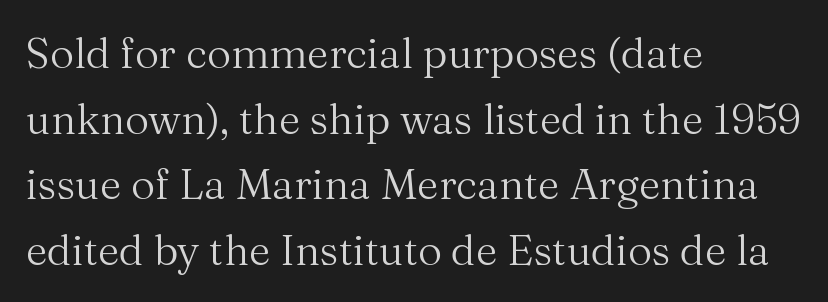
The lettering holds an erect, upright posture throughout. These lines are composed in type with serifs. Heaviness? Minimal to ordinary, like unemphasized prose. Is the block centered? No — it sits flush against the left margin.
